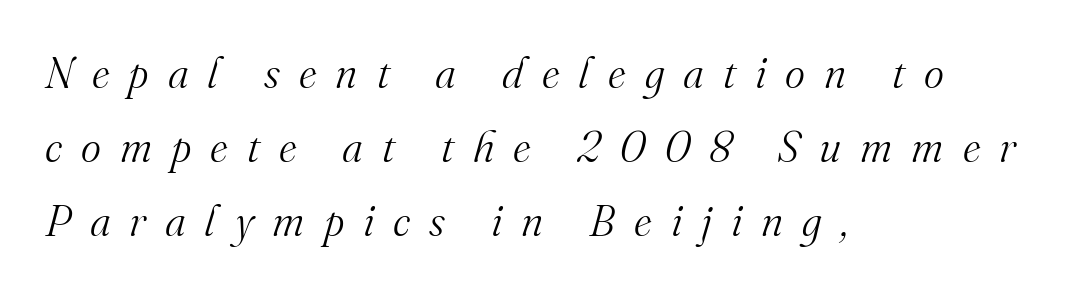
Q: Is the text bold? A: No.
Q: Is the text italic (slanted)? A: Yes, it leans right by about 16 degrees.
Q: Is the typeface a serif or a sans-serif typeface? A: Serif.
Q: Is the text underlined? A: No.
Q: How is the paragraph aligned? A: Left-aligned.
Q: Is the spacing between letters normal or unusually wide? A: Unusually wide.
Q: Width (condensed, normal, or wide)? A: Normal.
Q: Stroke contrast? A: Medium.
Q: x-height? A: Small.
Q: Monospaced? A: No.
